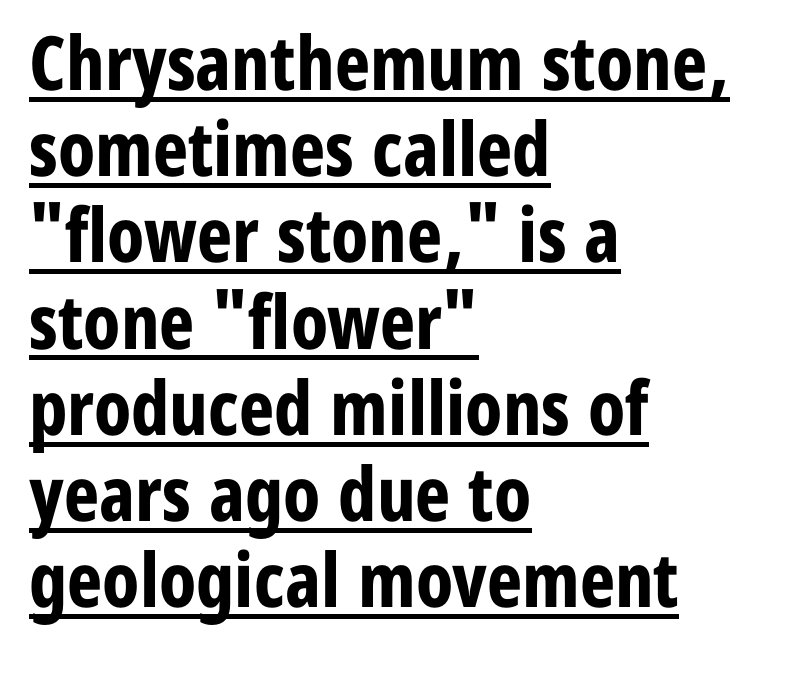
{"serif": "no", "italic": "no", "bold": "yes", "weight": "bold", "width": "condensed", "stroke_contrast": "low", "x_height": "medium", "monospaced": "no", "underline": "yes", "align": "left", "line_spacing": "tight", "line_spacing_ratio": 1.15, "letter_spacing": "normal", "letter_spacing_em": 0.0, "glyph_px": 75}
